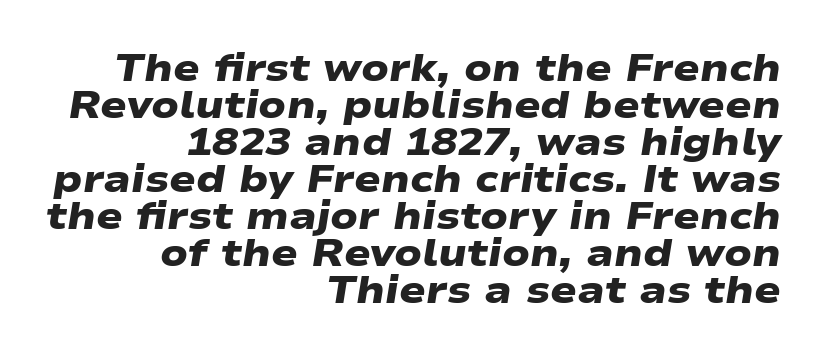
{"serif": "no", "bold": "yes", "weight": "heavy", "width": "wide", "stroke_contrast": "low", "x_height": "medium", "monospaced": "no", "underline": "no", "align": "right", "line_spacing": "tight", "line_spacing_ratio": 0.95, "letter_spacing": "normal", "letter_spacing_em": 0.0, "glyph_px": 39}
